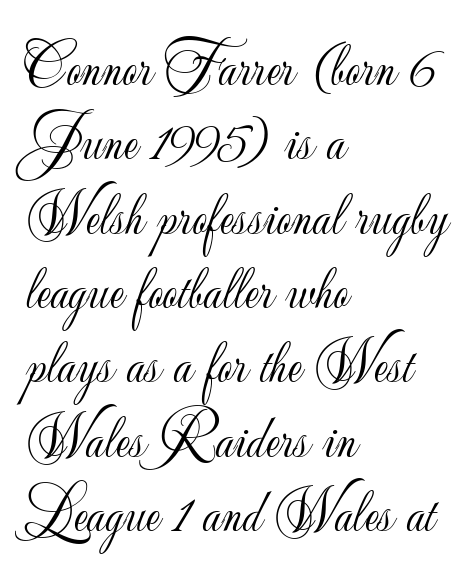
The image shows 59 px light sans-serif type; set left-aligned, normal line spacing (1.26x), normal letter spacing, not underlined; low stroke contrast and a small x-height.
